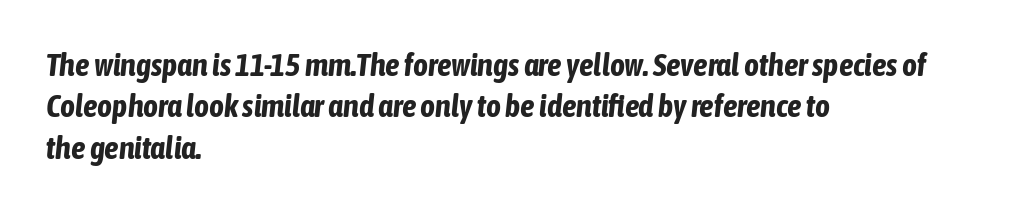
The image shows 32 px bold, condensed type, italic (leaning right); set left-aligned, normal line spacing (1.29x), normal letter spacing, not underlined; low stroke contrast and a medium x-height.
